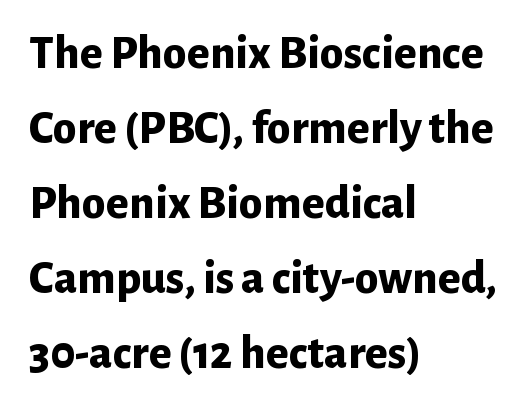
Q: Is the text bold? A: Yes.
Q: Is the text italic (slanted)? A: No, it is upright.
Q: Is the typeface a serif or a sans-serif typeface? A: Sans-serif.
Q: Is the text underlined? A: No.
Q: How is the paragraph aligned? A: Left-aligned.
Q: Is the spacing between letters normal or unusually wide? A: Normal.
Q: Is the spacing between lines tight, normal or loose? A: Normal.
Q: Width (condensed, normal, or wide)? A: Normal.
Q: Stroke contrast? A: Low.
Q: x-height? A: Medium.
Q: Monospaced? A: No.
